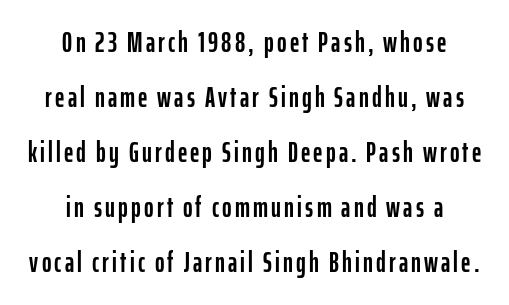
{"serif": "no", "italic": "no", "width": "condensed", "stroke_contrast": "low", "x_height": "medium", "monospaced": "no", "underline": "no", "align": "center", "line_spacing": "loose", "line_spacing_ratio": 1.9, "glyph_px": 29}
